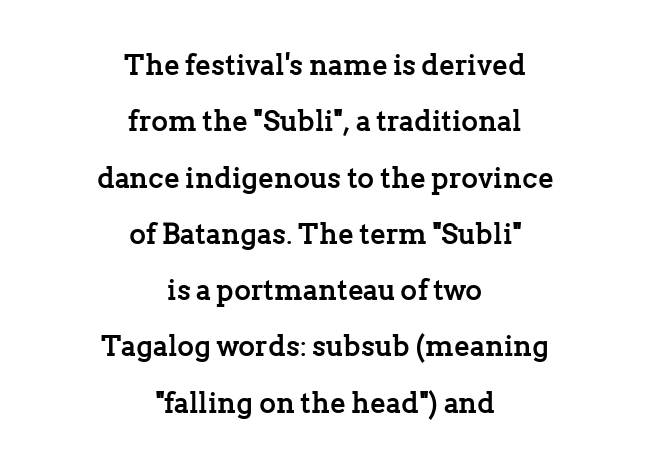
The image shows 29 px semibold serif type, upright; set centered, loose line spacing (1.94x), normal letter spacing, not underlined; low stroke contrast and a medium x-height.
